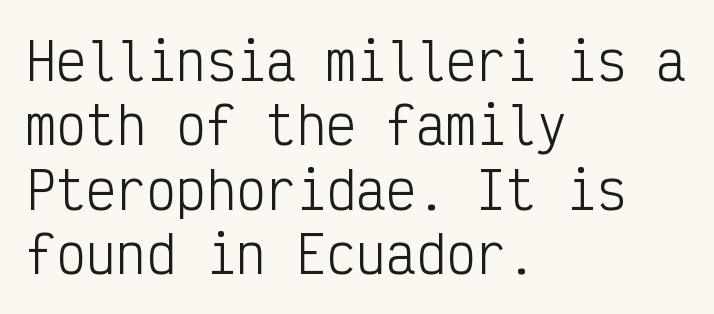
Q: Is the text bold? A: No.
Q: Is the text italic (slanted)? A: No, it is upright.
Q: Is the typeface a serif or a sans-serif typeface? A: Sans-serif.
Q: Is the text underlined? A: No.
Q: How is the paragraph aligned? A: Left-aligned.
Q: Is the spacing between letters normal or unusually wide? A: Normal.
Q: Is the spacing between lines tight, normal or loose? A: Normal.
Q: Width (condensed, normal, or wide)? A: Condensed.
Q: Stroke contrast? A: Low.
Q: x-height? A: Medium.
Q: Monospaced? A: Yes.
